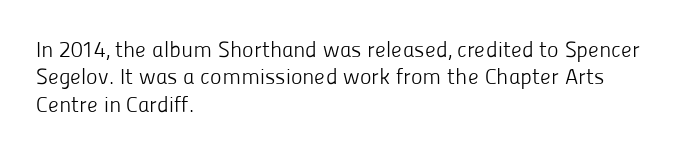
{"italic": "no", "bold": "no", "underline": "no", "align": "left", "line_spacing_ratio": 1.24, "letter_spacing": "normal", "letter_spacing_em": 0.0, "glyph_px": 22}
